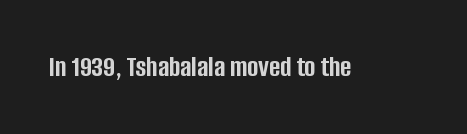
Honestly, the letter spacing is just normal — you wouldn't notice it. Here the designer chose a conventional face with non-uniform glyph widths. The strip under each line holds only bare page. It's the straight-up-and-down kind of type. The typesetting leans heavy: a genuine bold. No feet cap the strokes, marking this as sans-serif type.
